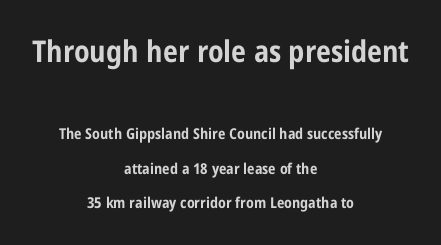
{"serif": "no", "italic": "no", "bold": "yes", "weight": "bold", "width": "condensed", "stroke_contrast": "low", "x_height": "large", "monospaced": "no", "underline": "no", "align": "center", "line_spacing": "loose", "line_spacing_ratio": 2.28, "letter_spacing": "normal", "letter_spacing_em": 0.0, "larger_block": "first", "size_ratio": 2.0, "glyph_px": 30}
